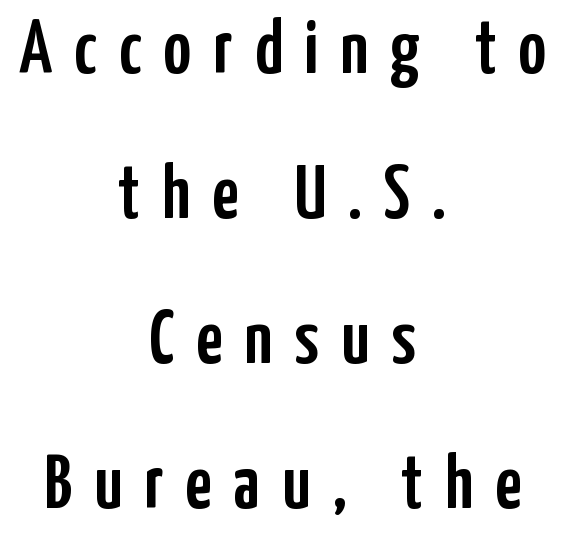
Q: Is the text italic (slanted)? A: No, it is upright.
Q: Is the typeface a serif or a sans-serif typeface? A: Sans-serif.
Q: Is the text underlined? A: No.
Q: How is the paragraph aligned? A: Centered.
Q: Is the spacing between letters normal or unusually wide? A: Unusually wide.
Q: Is the spacing between lines tight, normal or loose? A: Loose.
Q: Width (condensed, normal, or wide)? A: Condensed.
Q: Stroke contrast? A: Low.
Q: x-height? A: Medium.
Q: Monospaced? A: No.
